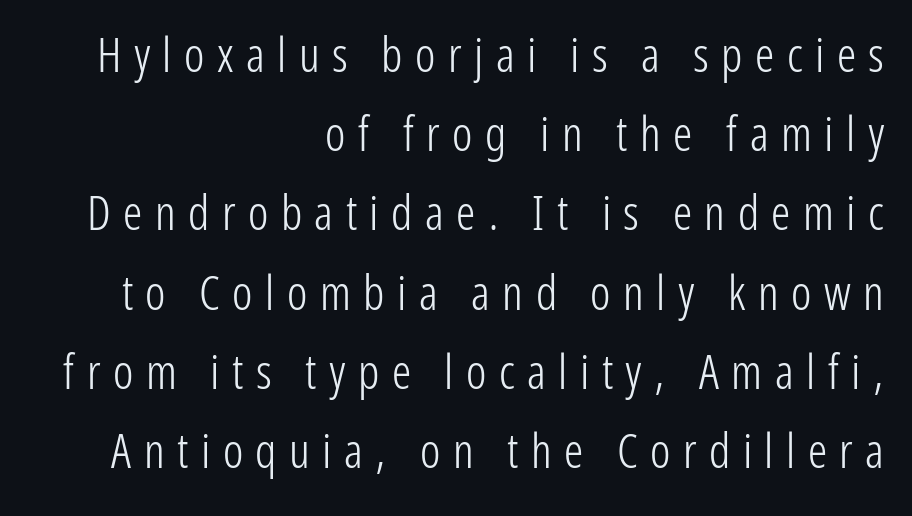
The image shows 48 px light, condensed sans-serif type, upright; set right-aligned, normal line spacing (1.65x), unusually wide letter spacing (+0.26 em), not underlined; low stroke contrast and a medium x-height.
